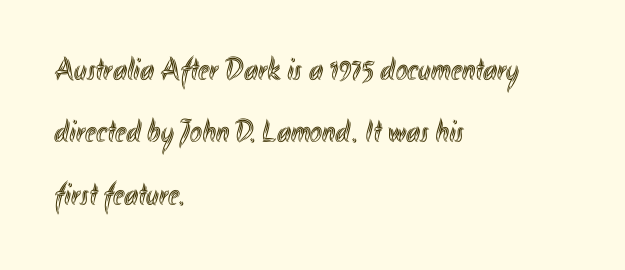
{"width": "condensed", "x_height": "small", "monospaced": "no", "underline": "no", "align": "left", "line_spacing": "loose", "line_spacing_ratio": 1.95, "letter_spacing": "normal", "letter_spacing_em": 0.0, "glyph_px": 32}
